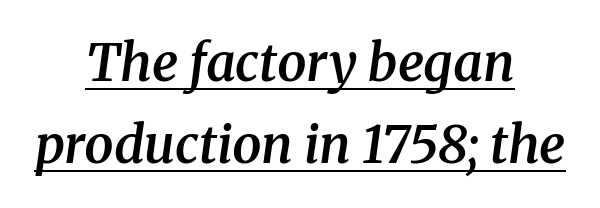
Q: Is the text bold? A: Semi-bold.
Q: Is the text italic (slanted)? A: Yes, it leans right by about 8 degrees.
Q: Is the typeface a serif or a sans-serif typeface? A: Serif.
Q: Is the text underlined? A: Yes.
Q: How is the paragraph aligned? A: Centered.
Q: Is the spacing between letters normal or unusually wide? A: Normal.
Q: Is the spacing between lines tight, normal or loose? A: Normal.
Q: Width (condensed, normal, or wide)? A: Normal.
Q: Stroke contrast? A: Medium.
Q: x-height? A: Medium.
Q: Monospaced? A: No.
